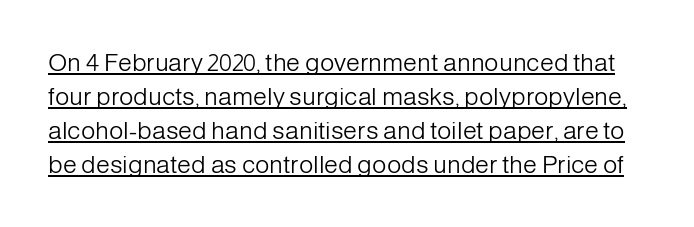
The image shows 25 px text type, upright; set normal line spacing (1.36x), normal letter spacing, underlined.
